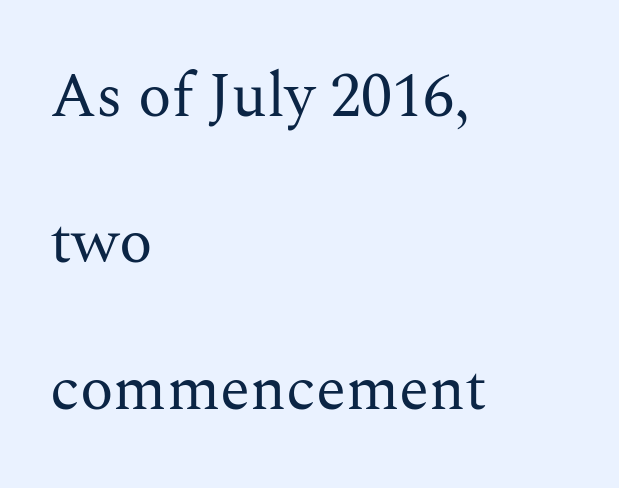
The image shows 62 px regular-weight serif type, upright; set left-aligned, loose line spacing (2.36x), normal letter spacing, not underlined; medium stroke contrast and a medium x-height.
